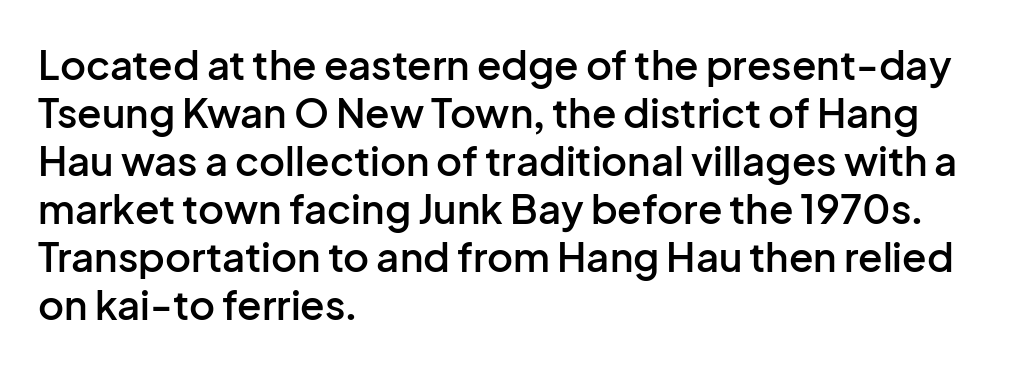
The image shows 40 px semibold sans-serif type, upright; set left-aligned, line spacing 1.2x, normal letter spacing, not underlined; low stroke contrast and a medium x-height.
